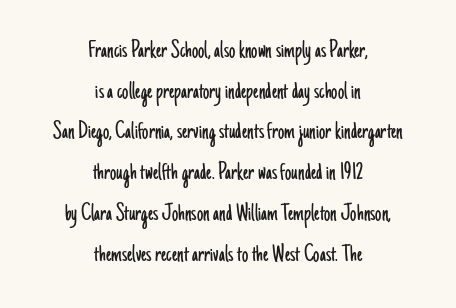
Q: Is the text bold? A: No.
Q: Is the text italic (slanted)? A: No, it is upright.
Q: Is the text underlined? A: No.
Q: How is the paragraph aligned? A: Centered.
Q: Is the spacing between letters normal or unusually wide? A: Normal.
Q: Is the spacing between lines tight, normal or loose? A: Normal.
